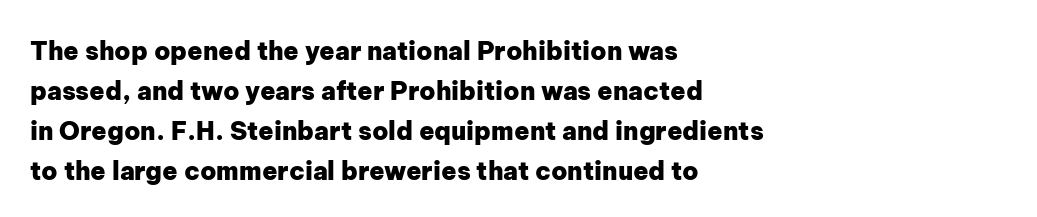
Tracking value appears to be zero — textbook default spacing. The text block is weighted toward the left margin, trailing off unevenly rightward. Posture: straight, roman, zero tilt. Regarding leading, the lines here are spaced in the standard way. Honestly, there is no underline to notice here at all. Thick stems and heavy bowls — unmistakably bold.
